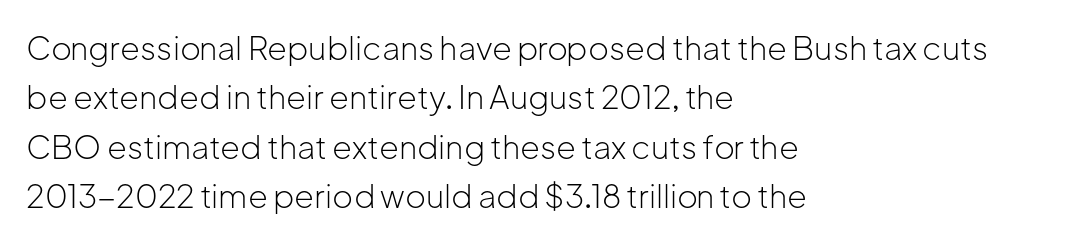
Q: Is the text bold? A: No.
Q: Is the text italic (slanted)? A: No, it is upright.
Q: Is the typeface a serif or a sans-serif typeface? A: Sans-serif.
Q: Is the text underlined? A: No.
Q: How is the paragraph aligned? A: Left-aligned.
Q: Is the spacing between letters normal or unusually wide? A: Normal.
Q: Is the spacing between lines tight, normal or loose? A: Normal.
Q: Width (condensed, normal, or wide)? A: Normal.
Q: Stroke contrast? A: Low.
Q: x-height? A: Medium.
Q: Monospaced? A: No.
